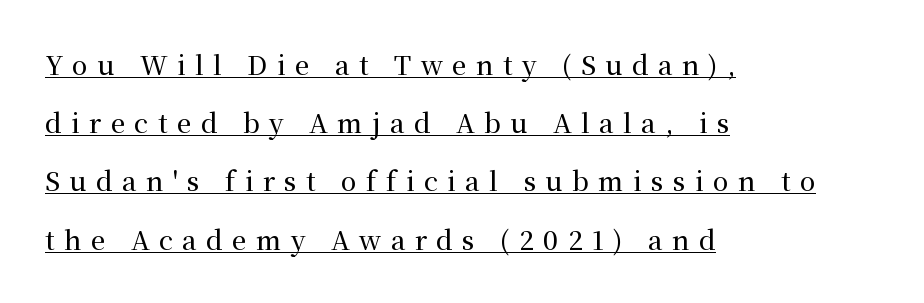
{"italic": "no", "underline": "yes", "align": "left", "line_spacing": "loose", "line_spacing_ratio": 2.24, "letter_spacing": "wide", "letter_spacing_em": 0.36, "glyph_px": 26}
